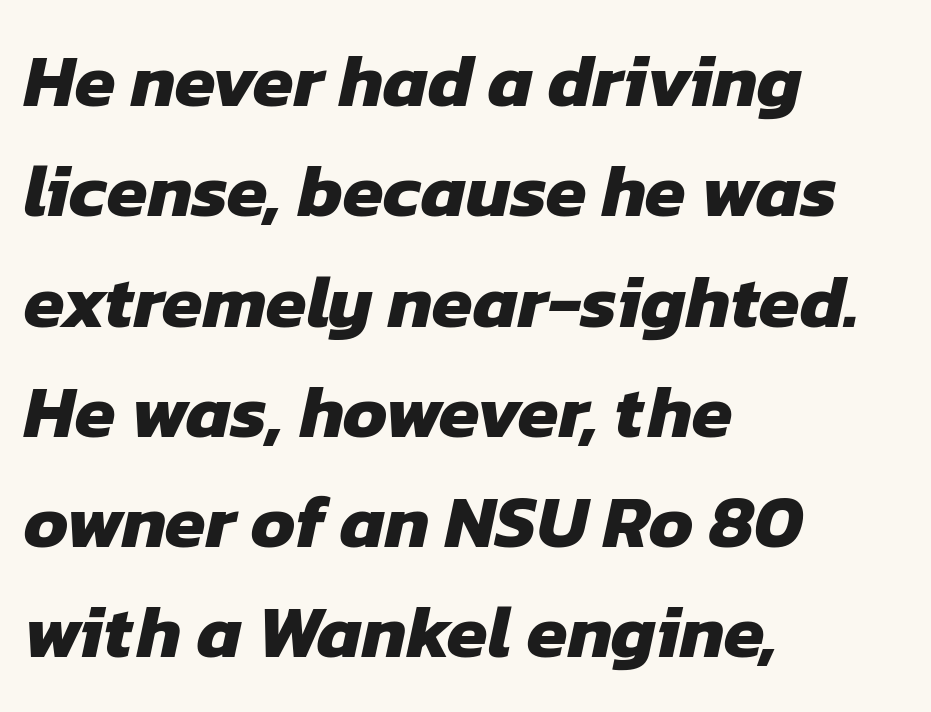
Compared with typical paragraphs, the rows here are spaced about the same. Is the type bold? Yes — the strokes are clearly thick and heavy. Observe the absence of serifs on each vertical stroke in this sample. A student would call this left alignment; a typographer would say flush left, rag right. Here the designer chose a conventional face with non-uniform glyph widths.
